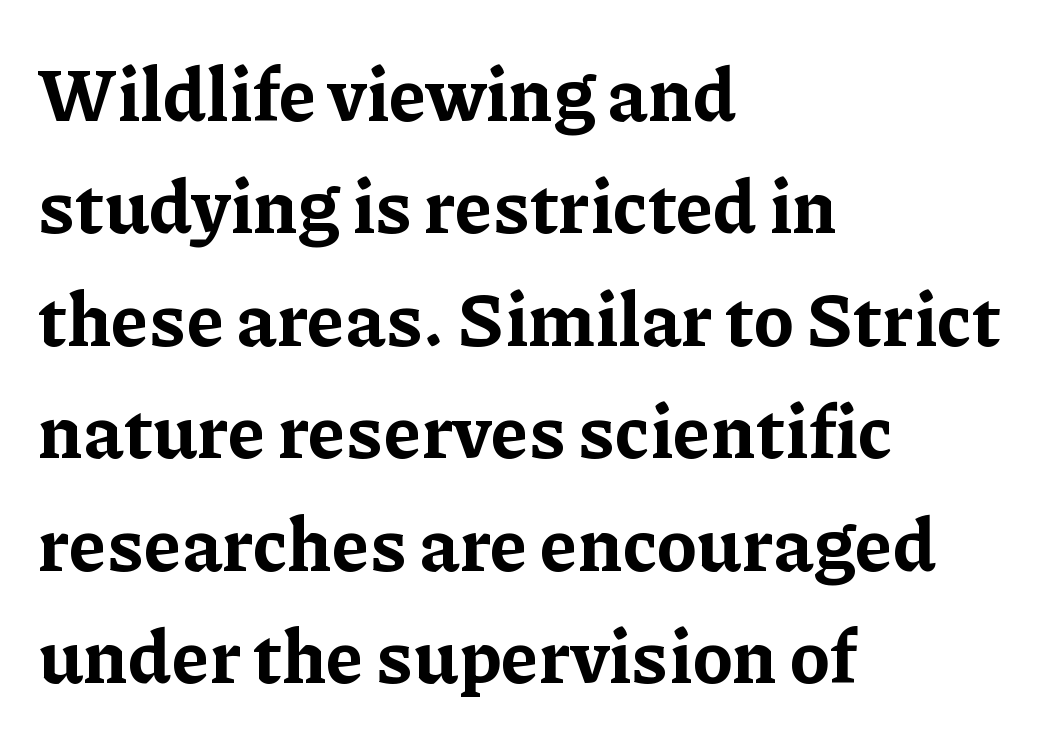
Q: Is the text bold? A: Yes.
Q: Is the text italic (slanted)? A: No, it is upright.
Q: Is the typeface a serif or a sans-serif typeface? A: Serif.
Q: Is the text underlined? A: No.
Q: How is the paragraph aligned? A: Left-aligned.
Q: Is the spacing between letters normal or unusually wide? A: Normal.
Q: Is the spacing between lines tight, normal or loose? A: Normal.
Q: Width (condensed, normal, or wide)? A: Normal.
Q: Stroke contrast? A: Low.
Q: x-height? A: Medium.
Q: Monospaced? A: No.
